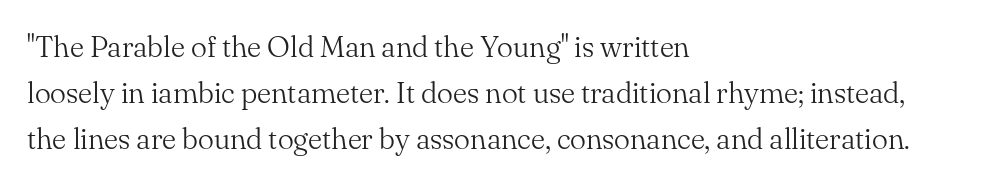
The passage shown is typeset with a serif family. How would I describe the line gaps? Plain and ordinary. Each stroke keeps to a modest, everyday thickness or less. The gaps between neighbouring characters are ordinary and unremarkable. Rule under the text: the space is simply empty. The ragged edge is on the right, which tells us the setting is flush left.
